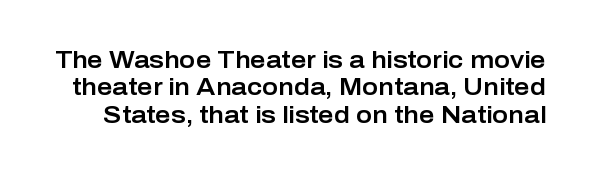
Just letters on the line, the space beneath them empty. Leading is clearly below the norm, producing a dense column. Look at the tracking — it's just the regular setting, nothing added. The lettering holds an erect, upright posture throughout.
